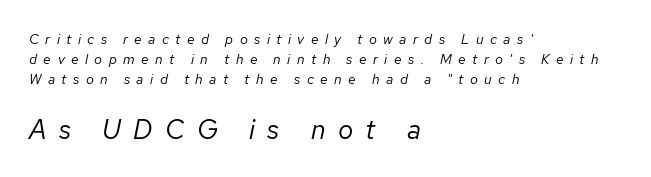
Q: Is the text bold? A: No.
Q: Is the text italic (slanted)? A: Yes, it leans right by about 12 degrees.
Q: Is the text underlined? A: No.
Q: How is the paragraph aligned? A: Left-aligned.
Q: Is the spacing between letters normal or unusually wide? A: Unusually wide.
Q: Is the spacing between lines tight, normal or loose? A: Normal.
Q: Which block of text is set in a larger size, the first (top) or the second (bottom)? A: The second (bottom) one.
